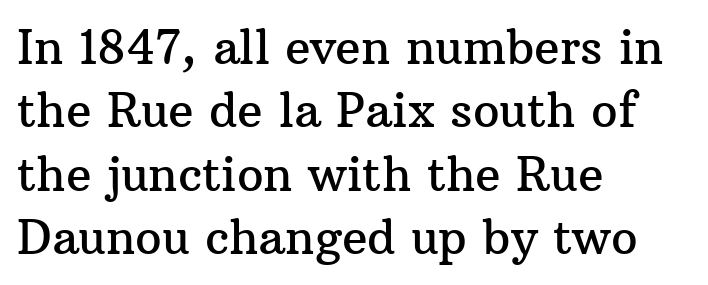
The image shows 47 px serif type, upright; set left-aligned, normal line spacing (1.35x), normal letter spacing, not underlined; medium stroke contrast and a medium x-height.
